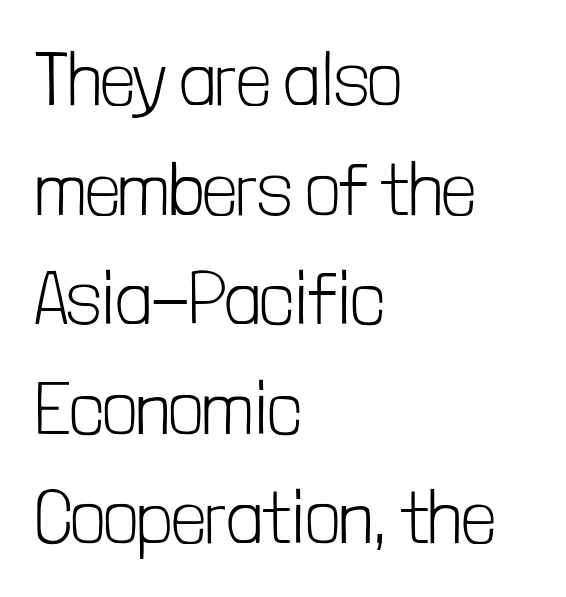
The lines sit at an ordinary, default distance from one another. Every character sits straight up, as roman type does. Ink coverage per letter is moderate at most. Reading down the block, your eye returns to a fixed left position each line. Caption: standard tracking, unaltered. Type style note: lacks serifs.
